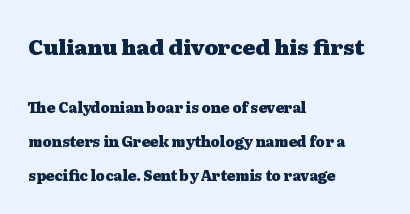
{"italic": "no", "bold": "yes", "underline": "no", "align": "left", "line_spacing": "loose", "line_spacing_ratio": 2.41, "letter_spacing": "normal", "letter_spacing_em": 0.0, "larger_block": "first", "size_ratio": 1.5, "glyph_px": 21}
